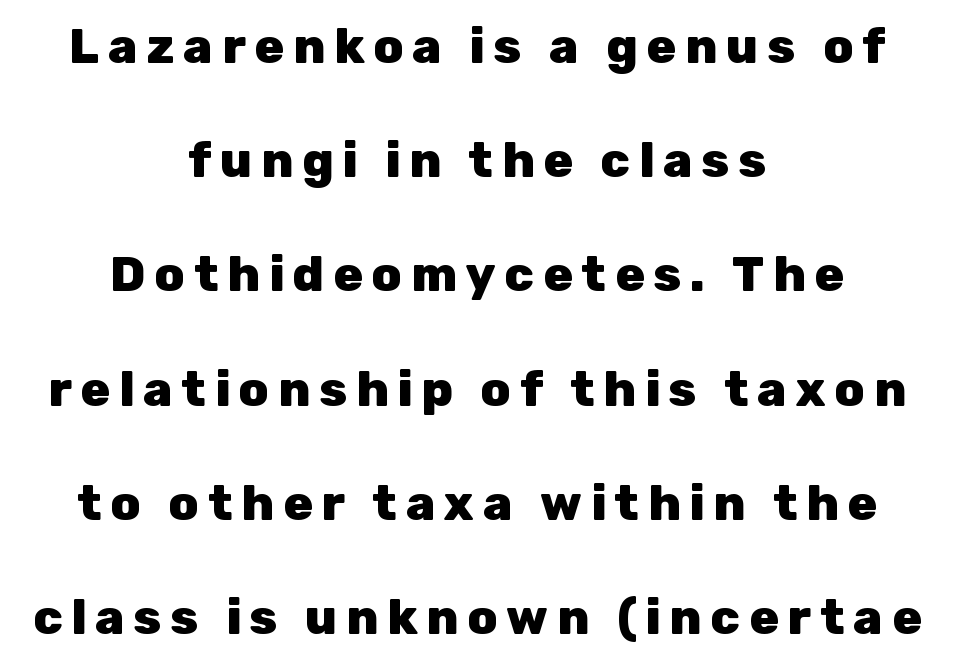
You could fit nearly another row in the gap between these rows. Summary of weight: heavy, a full bold. The passage shown is typeset with a sans-serif family. One-word summary of the alignment: center. Think of a printed novel: that variable character pitch is what you see here.
